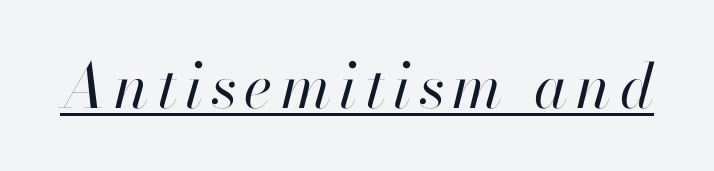
The image shows 62 px regular-weight type, italic (leaning right); set underlined; high stroke contrast and a small x-height.
